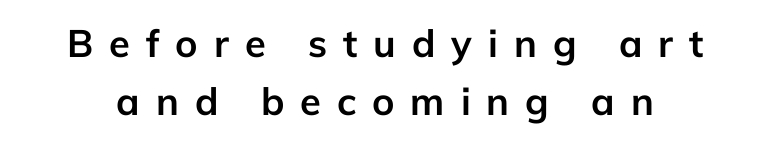
Q: Is the text bold? A: Yes.
Q: Is the text italic (slanted)? A: No, it is upright.
Q: Is the typeface a serif or a sans-serif typeface? A: Sans-serif.
Q: Is the text underlined? A: No.
Q: Is the spacing between letters normal or unusually wide? A: Unusually wide.
Q: Is the spacing between lines tight, normal or loose? A: Normal.
Q: Width (condensed, normal, or wide)? A: Normal.
Q: Stroke contrast? A: Low.
Q: x-height? A: Medium.
Q: Monospaced? A: No.
